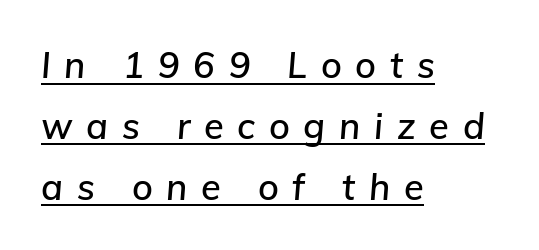
{"italic": "yes", "lean": "right", "slant_degrees": 5, "width": "normal", "stroke_contrast": "low", "x_height": "medium", "monospaced": "no", "underline": "yes", "align": "left", "line_spacing": "normal", "line_spacing_ratio": 1.69, "letter_spacing": "wide", "letter_spacing_em": 0.38, "glyph_px": 36}
